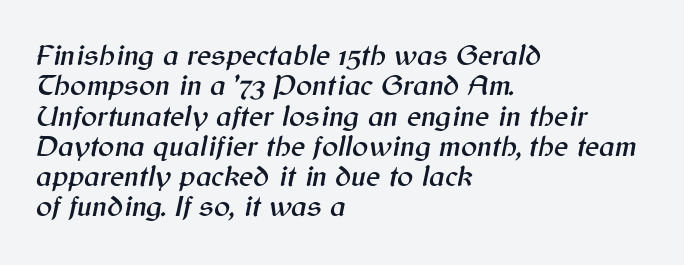
Q: Is the text italic (slanted)? A: Yes, it leans right by about 12 degrees.
Q: Is the text underlined? A: No.
Q: How is the paragraph aligned? A: Left-aligned.
Q: Is the spacing between letters normal or unusually wide? A: Normal.
Q: Is the spacing between lines tight, normal or loose? A: Tight.
Q: Width (condensed, normal, or wide)? A: Normal.
Q: Stroke contrast? A: Medium.
Q: x-height? A: Medium.
Q: Monospaced? A: No.
